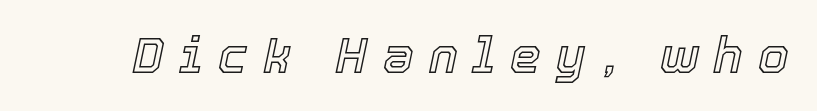
The image shows 49 px text type, italic (leaning right); set unusually wide letter spacing (+0.31 em), not underlined; a medium x-height.
